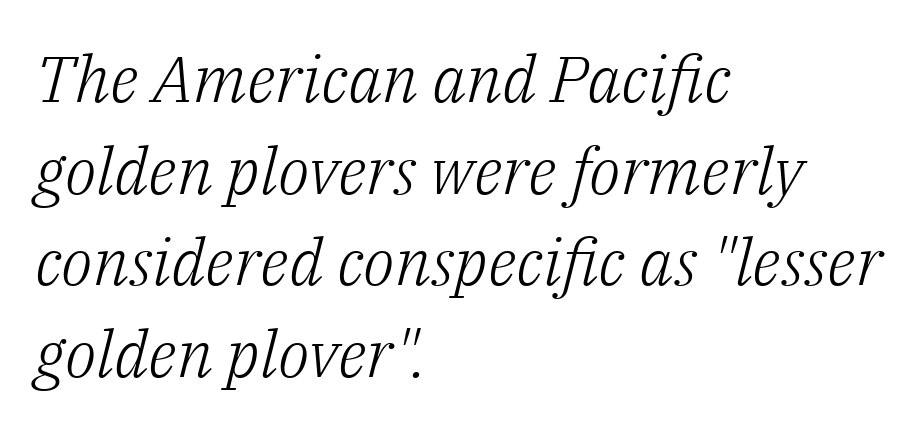
Q: Is the text bold? A: No.
Q: Is the text italic (slanted)? A: Yes, it leans right by about 14 degrees.
Q: Is the typeface a serif or a sans-serif typeface? A: Serif.
Q: Is the text underlined? A: No.
Q: How is the paragraph aligned? A: Left-aligned.
Q: Is the spacing between letters normal or unusually wide? A: Normal.
Q: Is the spacing between lines tight, normal or loose? A: Normal.
Q: Width (condensed, normal, or wide)? A: Normal.
Q: Stroke contrast? A: Low.
Q: x-height? A: Medium.
Q: Monospaced? A: No.
